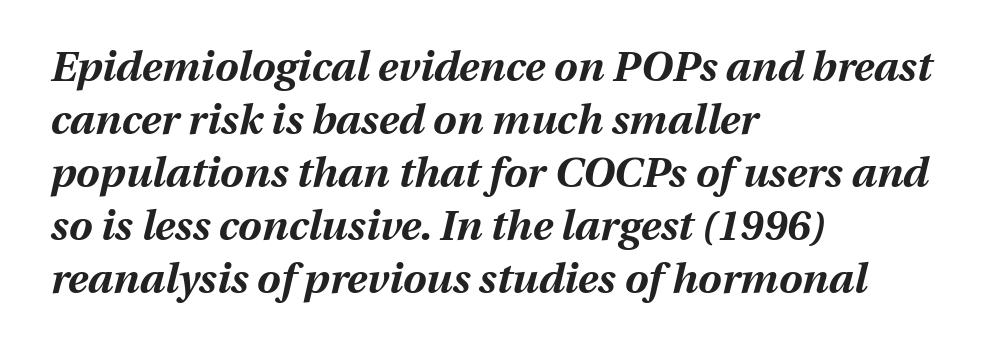
Does extra space separate the letters? No, they use regular spacing. Emphasis-style slanted type is in use. Is the block centered? No — it sits flush against the left margin. Each row of text sits above clean, open space. Baseline-to-baseline distance is the conventional proportion of letter height. The face used here is proportionally spaced, like ordinary book or web type.
